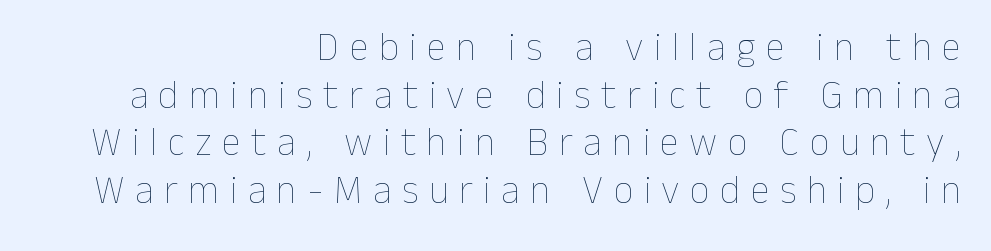
Horizontally, the lines are justified to the trailing edge only. Tracking value appears strongly positive — letters spread wide. Tall strokes in this sample are plumb rather than angled. Do the characters align in a grid? No, the font is proportional. Descenders hang freely into open space.
